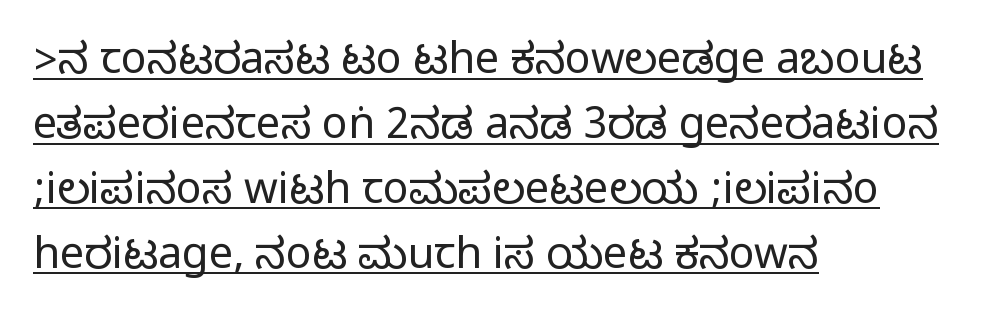
Q: Is the text italic (slanted)? A: No, it is upright.
Q: Is the typeface a serif or a sans-serif typeface? A: Sans-serif.
Q: Is the text underlined? A: Yes.
Q: How is the paragraph aligned? A: Left-aligned.
Q: Is the spacing between letters normal or unusually wide? A: Normal.
Q: Is the spacing between lines tight, normal or loose? A: Normal.
Q: Width (condensed, normal, or wide)? A: Condensed.
Q: Stroke contrast? A: Medium.
Q: Monospaced? A: No.
